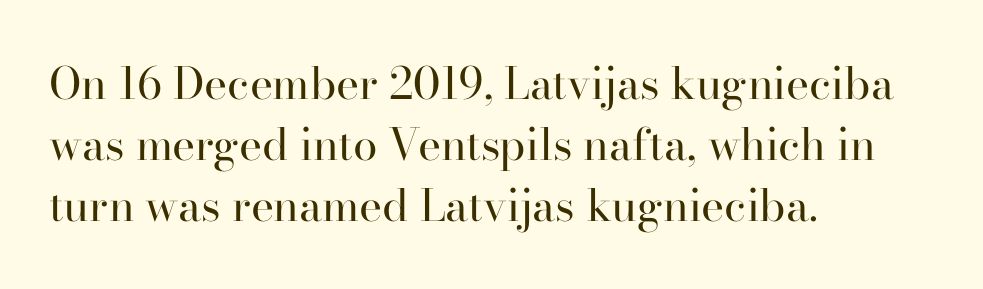
Q: Is the text bold? A: No.
Q: Is the text italic (slanted)? A: No, it is upright.
Q: Is the typeface a serif or a sans-serif typeface? A: Serif.
Q: Is the text underlined? A: No.
Q: How is the paragraph aligned? A: Left-aligned.
Q: Is the spacing between letters normal or unusually wide? A: Normal.
Q: Is the spacing between lines tight, normal or loose? A: Normal.
Q: Width (condensed, normal, or wide)? A: Normal.
Q: Stroke contrast? A: High.
Q: x-height? A: Small.
Q: Monospaced? A: No.
